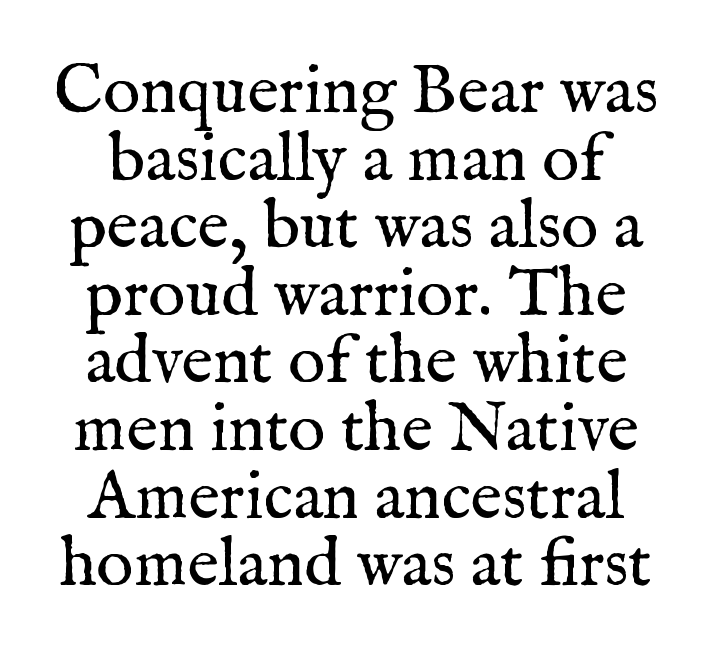
Here the designer chose a conventional face with non-uniform glyph widths. Unmarked baselines from the first word to the last. Leading is clearly below the norm, producing a dense column. Nobody touched the tracking dial on this one.
